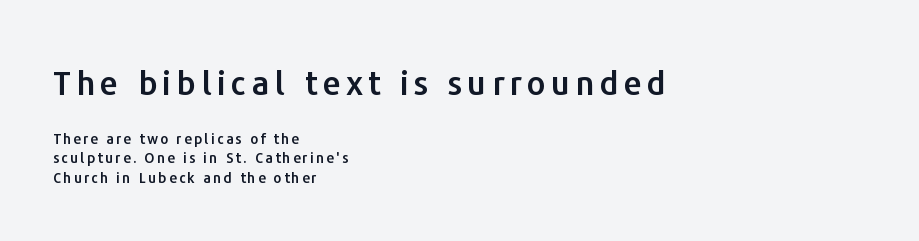
Q: Is the text italic (slanted)? A: No, it is upright.
Q: Is the typeface a serif or a sans-serif typeface? A: Sans-serif.
Q: Is the text underlined? A: No.
Q: How is the paragraph aligned? A: Left-aligned.
Q: Is the spacing between lines tight, normal or loose? A: Normal.
Q: Which block of text is set in a larger size, the first (top) or the second (bottom)? A: The first (top) one.
Q: Width (condensed, normal, or wide)? A: Normal.
Q: Stroke contrast? A: Low.
Q: x-height? A: Medium.
Q: Monospaced? A: No.
